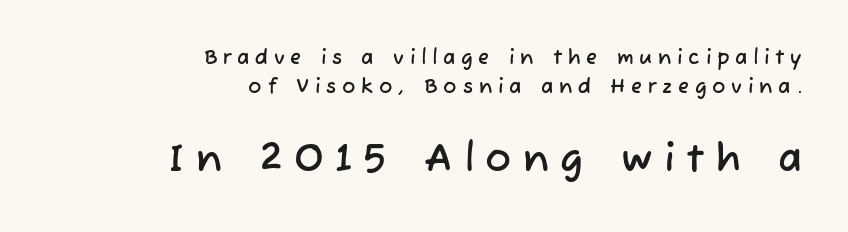
The image shows 39 px sans-serif type; set right-aligned, normal line spacing (1.45x), unusually wide letter spacing (+0.29 em), not underlined; the second (bottom) block is 1.95x larger; low stroke contrast and a medium x-height.
